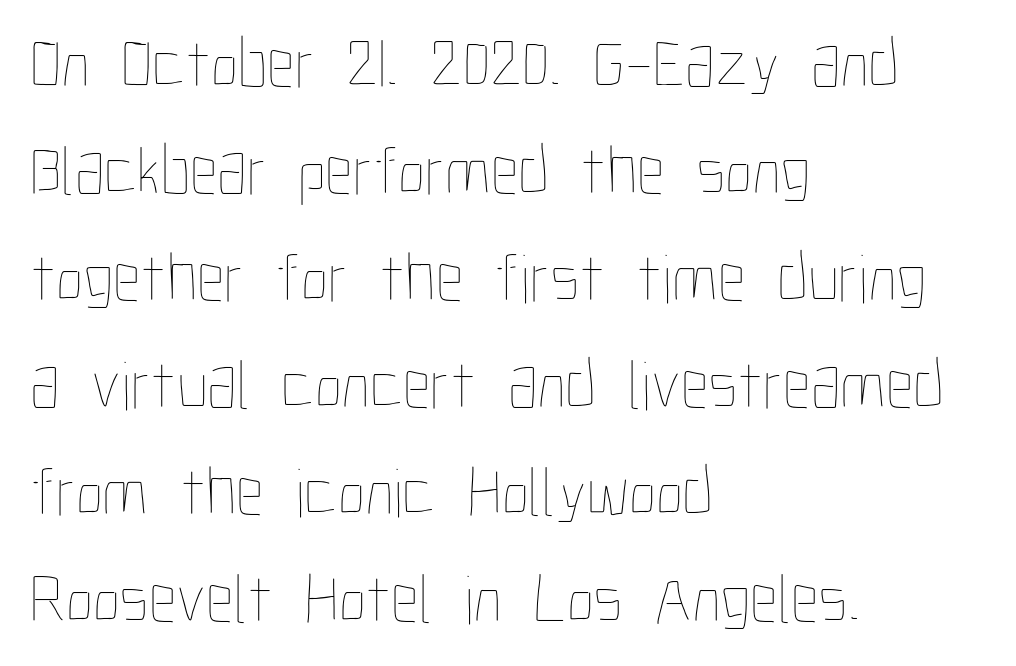
Q: Is the text bold? A: No.
Q: Is the text italic (slanted)? A: No, it is upright.
Q: Is the text underlined? A: No.
Q: How is the paragraph aligned? A: Left-aligned.
Q: Is the spacing between letters normal or unusually wide? A: Normal.
Q: Is the spacing between lines tight, normal or loose? A: Normal.
Q: Width (condensed, normal, or wide)? A: Condensed.
Q: Stroke contrast? A: Low.
Q: x-height? A: Medium.
Q: Monospaced? A: No.
